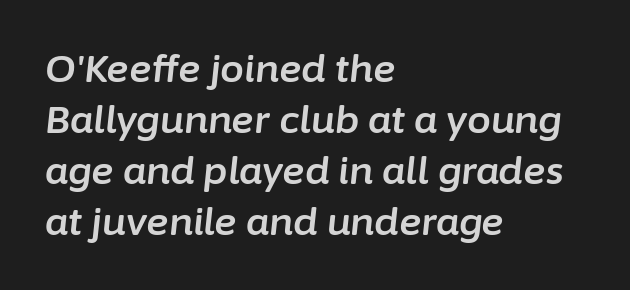
The space directly below the letters is spotless. Compared with ordinary roman type, these characters are visibly tilted. Varying glyph widths throughout — classic text-font behaviour. The rag falls on the right side of this text block. Glyph-to-glyph distance matches everyday printed text.
